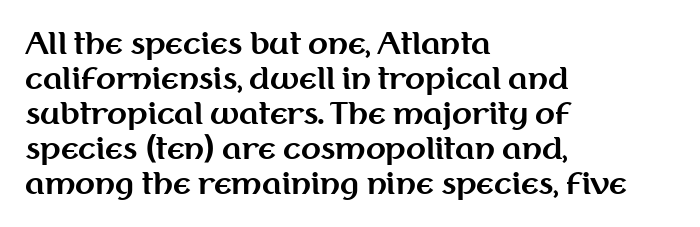
Q: Is the text bold? A: Yes.
Q: Is the text italic (slanted)? A: No, it is upright.
Q: Is the typeface a serif or a sans-serif typeface? A: Sans-serif.
Q: Is the text underlined? A: No.
Q: How is the paragraph aligned? A: Left-aligned.
Q: Is the spacing between letters normal or unusually wide? A: Normal.
Q: Width (condensed, normal, or wide)? A: Normal.
Q: Stroke contrast? A: Medium.
Q: x-height? A: Medium.
Q: Monospaced? A: No.
